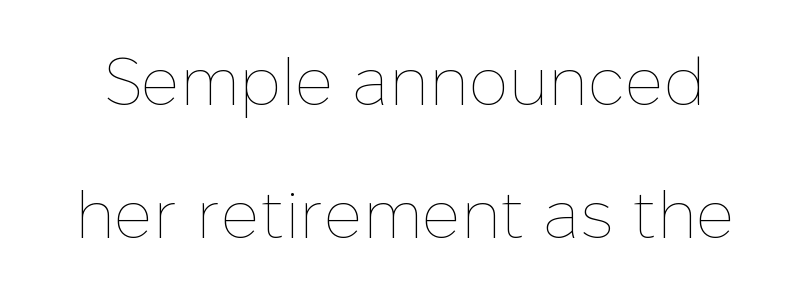
A typesetter would call this zero additional tracking. In terms of posture, this sample is upright. The letters advance in unequal steps, a hallmark of proportional type. Reading down the column, the eye jumps a long way to each next line.
